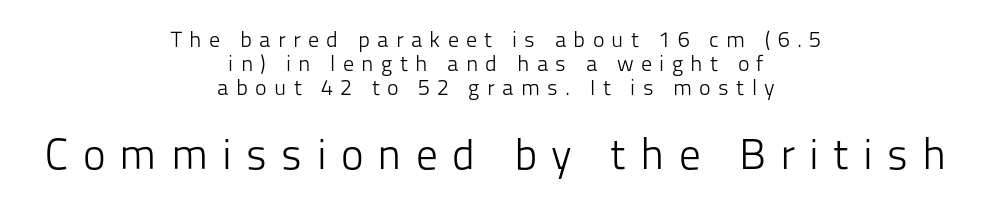
The image shows 43 px light sans-serif type, upright; set centered, tight line spacing (1.09x), unusually wide letter spacing (+0.33 em), not underlined; the second (bottom) block is 1.95x larger; low stroke contrast and a medium x-height.
